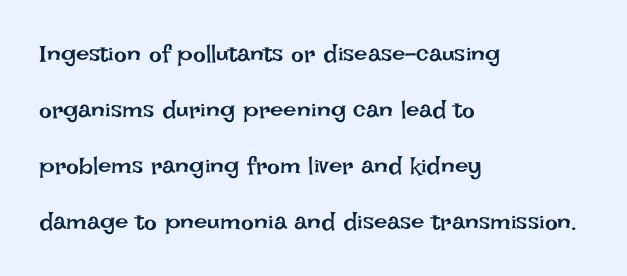
Q: Is the text bold? A: No.
Q: Is the text italic (slanted)? A: No, it is upright.
Q: Is the text underlined? A: No.
Q: How is the paragraph aligned? A: Left-aligned.
Q: Is the spacing between letters normal or unusually wide? A: Normal.
Q: Is the spacing between lines tight, normal or loose? A: Loose.
